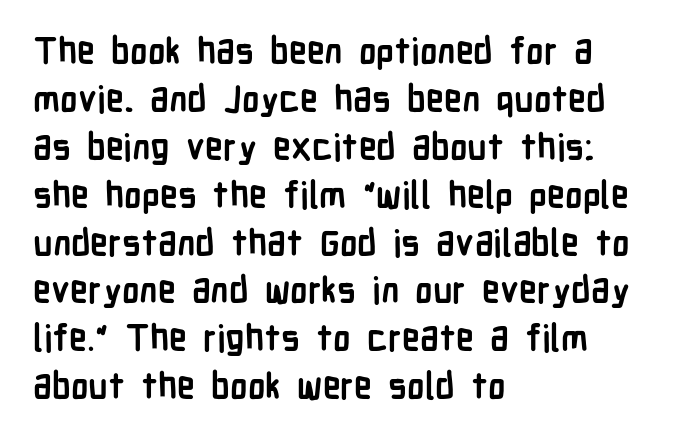
The image shows 36 px semibold, condensed sans-serif type, upright; set left-aligned, normal line spacing (1.33x), normal letter spacing, not underlined; low stroke contrast and a medium x-height.
